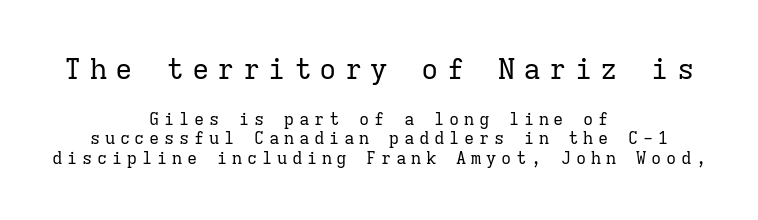
The lettering stays uniformly vertical, giving the passage a roman look. Here the first block reads like a headline and the second like body copy. The weight would be labelled regular, book, light, or lighter still. Horizontally, the lines are justified to the midpoint only. Serif or sans? Serif — the stroke terminals have little feet. The letters march in equal steps, a hallmark of fixed-pitch type.
